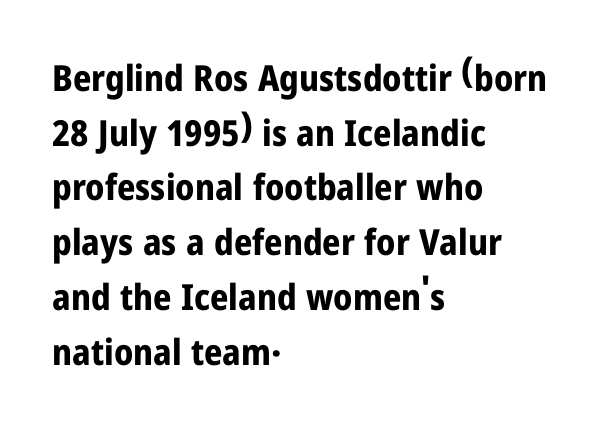
The sample has been set heavy, in full bold. Vertical spacing — default. Observe the absence of serifs on each vertical stroke in this sample. Left-aligned paragraph, ragged on the right. A bare baseline throughout the passage.
